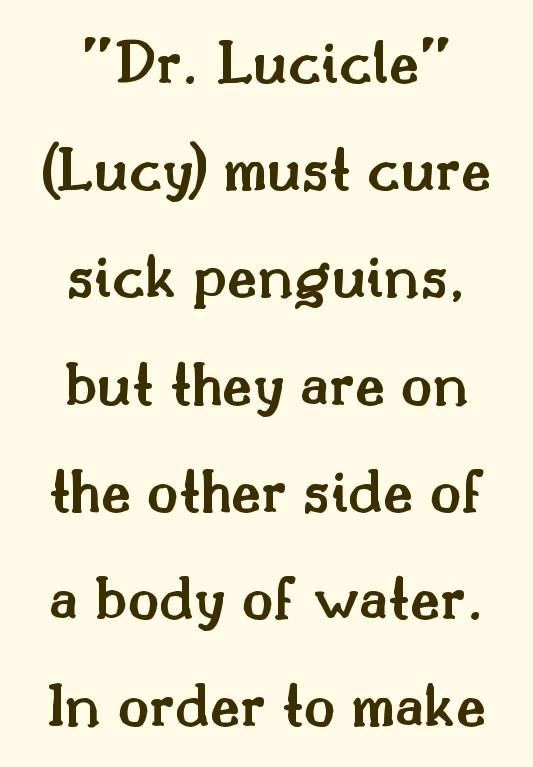
Serif or sans? Serif — the stroke terminals have little feet. The passage shown is typed in a proportional face where columns would drift. Weight: semibold (demi). Is the letter spacing exaggerated? No — it looks like the ordinary default. Each row of text sits above clean, open space.
